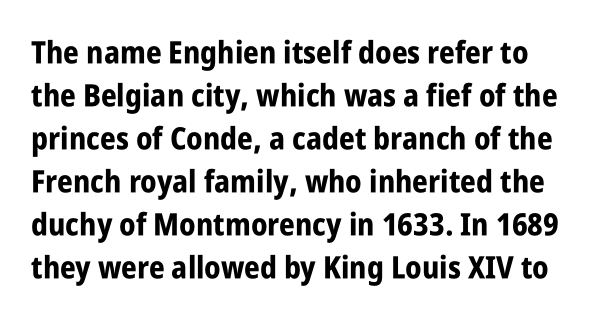
The image shows 31 px bold, condensed sans-serif type, upright; set normal line spacing (1.39x), normal letter spacing, not underlined; low stroke contrast and a large x-height.
